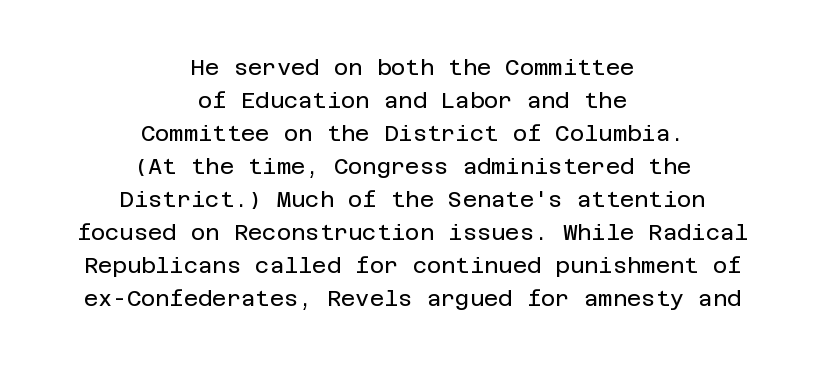
The passage shown stacks its lines at a standard gap. Weight: not bold — regular or lighter. The strip under each line holds only bare page. What stands out about the letter spacing? Nothing — it is the standard amount.
